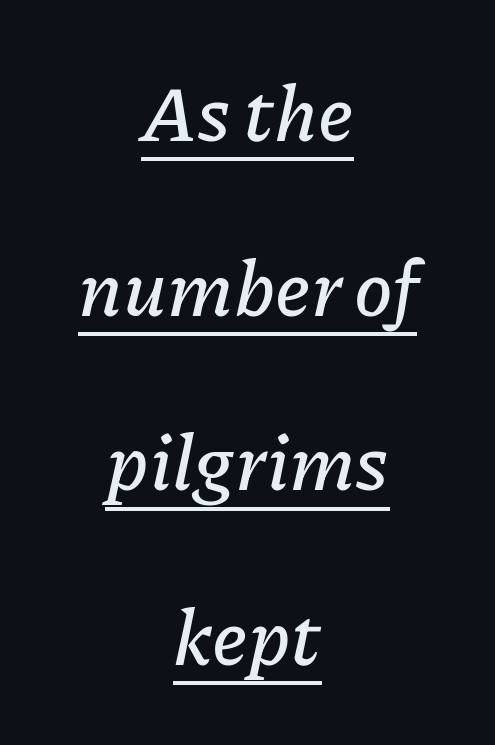
Q: Is the text italic (slanted)? A: Yes, it leans right by about 11 degrees.
Q: Is the text underlined? A: Yes.
Q: How is the paragraph aligned? A: Centered.
Q: Is the spacing between letters normal or unusually wide? A: Normal.
Q: Is the spacing between lines tight, normal or loose? A: Loose.
Q: Width (condensed, normal, or wide)? A: Normal.
Q: Stroke contrast? A: Low.
Q: x-height? A: Medium.
Q: Monospaced? A: No.
